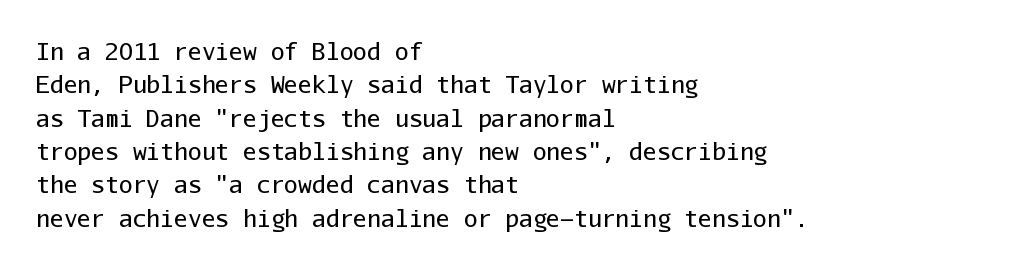
The image shows 23 px text type, upright; set left-aligned, normal line spacing (1.45x), normal letter spacing, not underlined.
